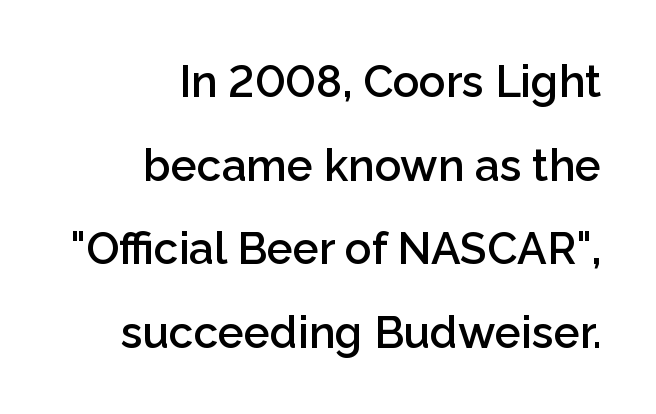
Q: Is the text bold? A: Semi-bold.
Q: Is the text italic (slanted)? A: No, it is upright.
Q: Is the typeface a serif or a sans-serif typeface? A: Sans-serif.
Q: Is the text underlined? A: No.
Q: How is the paragraph aligned? A: Right-aligned.
Q: Is the spacing between letters normal or unusually wide? A: Normal.
Q: Is the spacing between lines tight, normal or loose? A: Loose.
Q: Width (condensed, normal, or wide)? A: Normal.
Q: Stroke contrast? A: Low.
Q: x-height? A: Medium.
Q: Monospaced? A: No.
